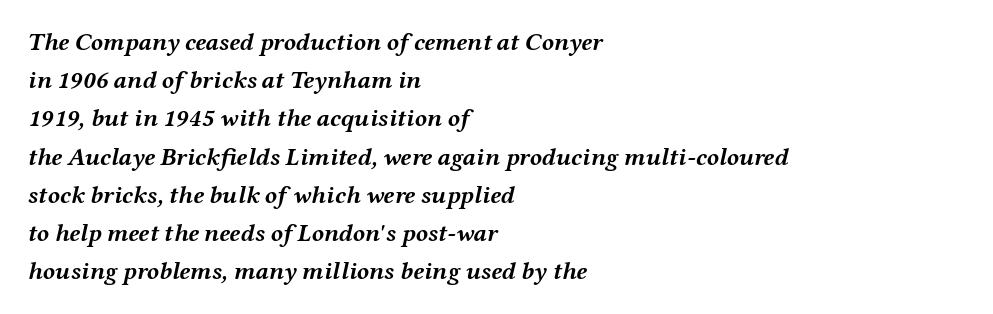
The image shows 25 px bold type, italic (leaning right); set left-aligned, normal line spacing (1.53x), normal letter spacing, not underlined.
